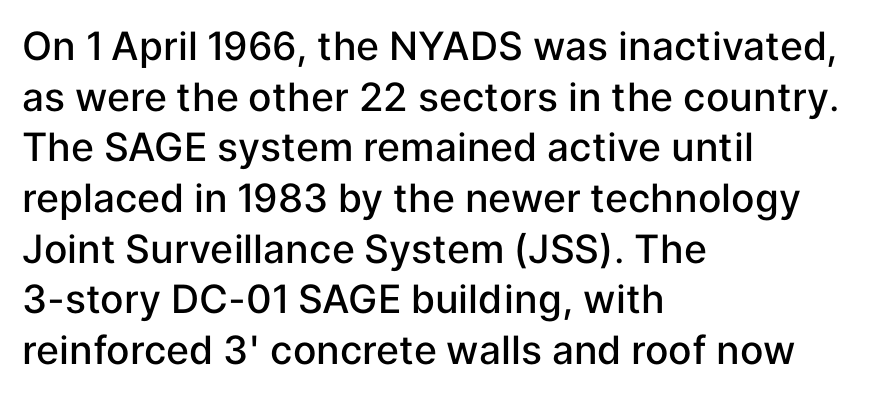
Compared with a centered layout, this one pins lines to the left instead. The sample has been set in demibold, a notch under bold. Looks like regular typesetting: each glyph gets only the width it needs. Only glyphs here, with clear space below each row. No feet cap the strokes, marking this as sans-serif type.
